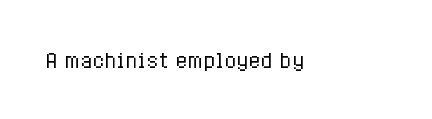
{"italic": "no", "bold": "no", "underline": "no", "letter_spacing": "normal", "letter_spacing_em": 0.0, "glyph_px": 20}
